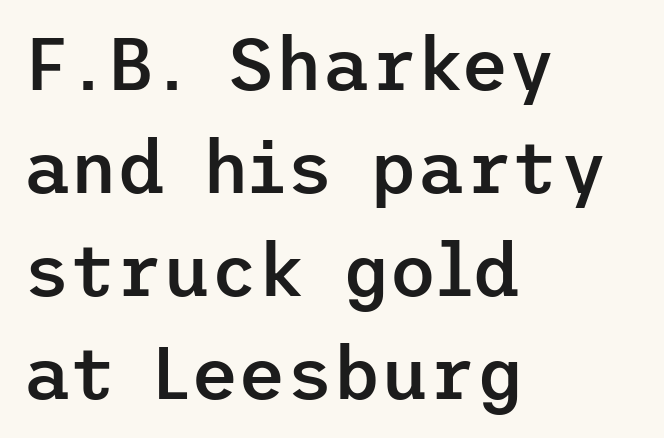
{"serif": "no", "italic": "no", "bold": "semi", "weight": "semibold", "width": "normal", "stroke_contrast": "low", "x_height": "medium", "underline": "no", "align": "left", "line_spacing": "normal", "line_spacing_ratio": 1.41, "letter_spacing": "normal", "letter_spacing_em": 0.0, "glyph_px": 73}
